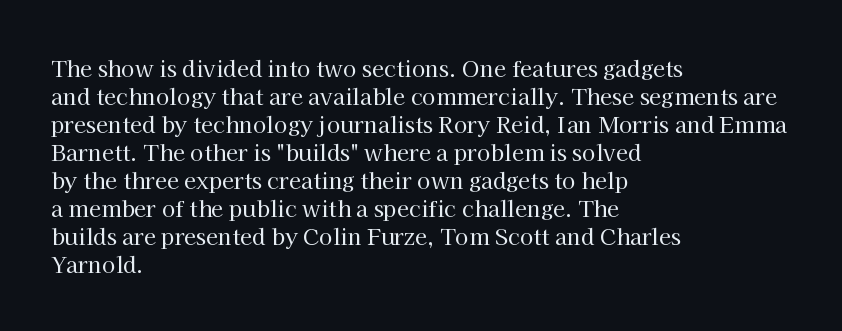
{"italic": "no", "bold": "no", "underline": "no", "align": "left", "line_spacing": "normal", "line_spacing_ratio": 1.27, "letter_spacing": "normal", "letter_spacing_em": 0.0, "glyph_px": 22}
